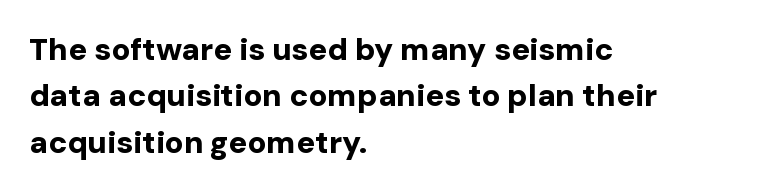
Q: Is the text bold? A: Yes.
Q: Is the text italic (slanted)? A: No, it is upright.
Q: Is the typeface a serif or a sans-serif typeface? A: Sans-serif.
Q: Is the text underlined? A: No.
Q: How is the paragraph aligned? A: Left-aligned.
Q: Is the spacing between letters normal or unusually wide? A: Normal.
Q: Is the spacing between lines tight, normal or loose? A: Normal.
Q: Width (condensed, normal, or wide)? A: Normal.
Q: Stroke contrast? A: Low.
Q: x-height? A: Medium.
Q: Monospaced? A: No.
